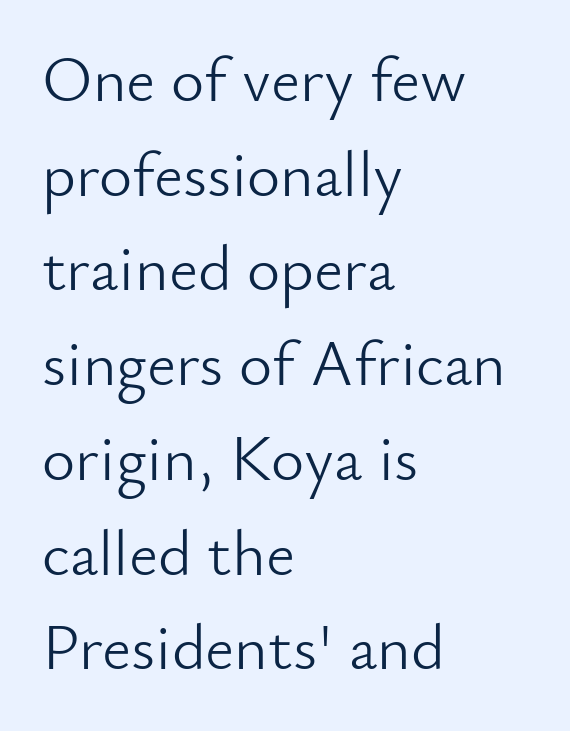
Q: Is the text bold? A: No.
Q: Is the text italic (slanted)? A: No, it is upright.
Q: Is the typeface a serif or a sans-serif typeface? A: Sans-serif.
Q: Is the text underlined? A: No.
Q: How is the paragraph aligned? A: Left-aligned.
Q: Is the spacing between letters normal or unusually wide? A: Normal.
Q: Is the spacing between lines tight, normal or loose? A: Normal.
Q: Width (condensed, normal, or wide)? A: Normal.
Q: Stroke contrast? A: Low.
Q: x-height? A: Small.
Q: Monospaced? A: No.
